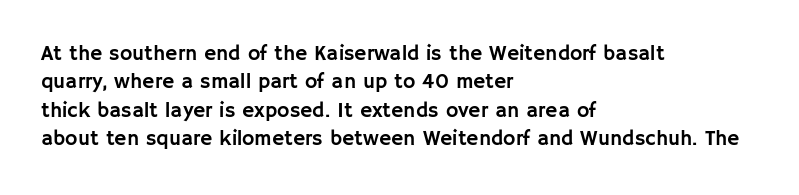
{"italic": "no", "underline": "no", "align": "left", "line_spacing": "normal", "line_spacing_ratio": 1.35, "letter_spacing": "normal", "letter_spacing_em": 0.0, "glyph_px": 21}
